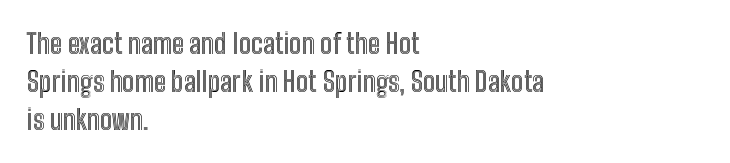
{"italic": "no", "underline": "no", "align": "left", "line_spacing": "normal", "line_spacing_ratio": 1.4, "letter_spacing": "normal", "letter_spacing_em": 0.0, "glyph_px": 27}
